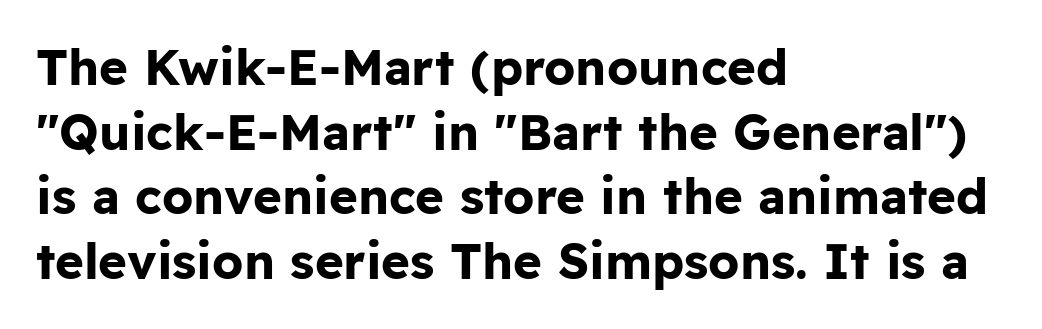
Q: Is the text bold? A: Yes.
Q: Is the text italic (slanted)? A: No, it is upright.
Q: Is the typeface a serif or a sans-serif typeface? A: Sans-serif.
Q: Is the text underlined? A: No.
Q: How is the paragraph aligned? A: Left-aligned.
Q: Is the spacing between letters normal or unusually wide? A: Normal.
Q: Is the spacing between lines tight, normal or loose? A: Normal.
Q: Width (condensed, normal, or wide)? A: Normal.
Q: Stroke contrast? A: Low.
Q: x-height? A: Medium.
Q: Monospaced? A: No.
